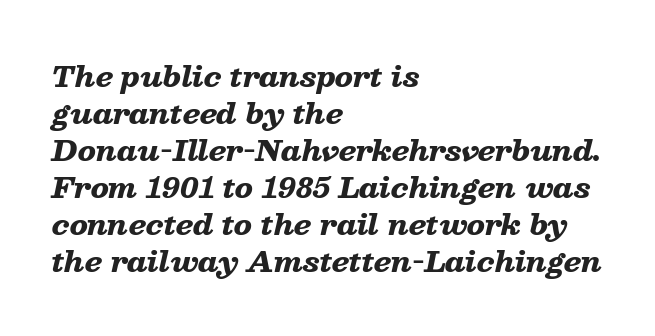
{"italic": "yes", "lean": "right", "slant_degrees": 13, "bold": "yes", "weight": "heavy", "width": "wide", "stroke_contrast": "low", "x_height": "medium", "monospaced": "no", "underline": "no", "align": "left", "line_spacing": "normal", "line_spacing_ratio": 1.32, "letter_spacing": "normal", "letter_spacing_em": 0.0, "glyph_px": 28}
